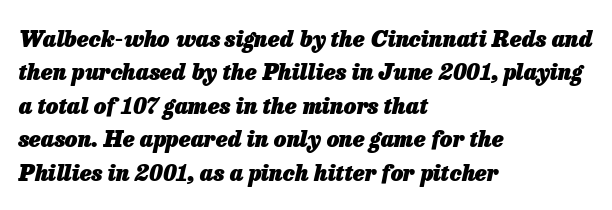
The image shows 22 px bold type, italic (leaning right); set left-aligned, normal line spacing (1.52x), normal letter spacing, not underlined.
